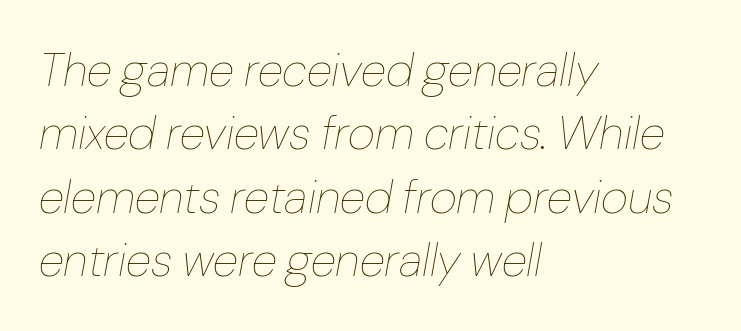
The image shows 47 px thin type, italic (leaning right); set left-aligned, normal line spacing (1.35x), normal letter spacing, not underlined; low stroke contrast and a medium x-height.
